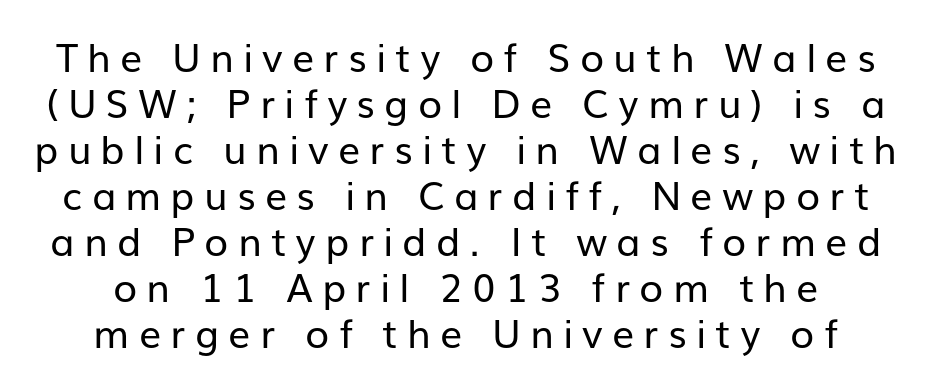
The image shows 39 px regular-weight sans-serif type, upright; set centered, line spacing 1.18x, unusually wide letter spacing (+0.24 em), not underlined; low stroke contrast and a medium x-height.
